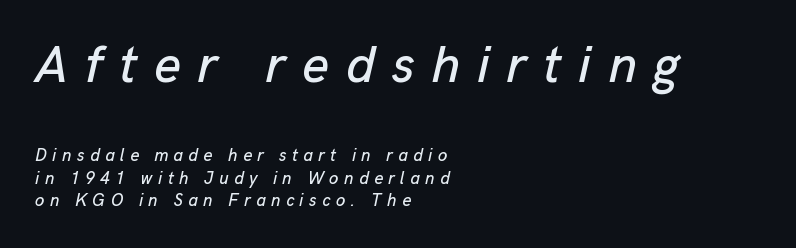
Q: Is the text italic (slanted)? A: Yes, it leans right by about 13 degrees.
Q: Is the text underlined? A: No.
Q: How is the paragraph aligned? A: Left-aligned.
Q: Is the spacing between letters normal or unusually wide? A: Unusually wide.
Q: Is the spacing between lines tight, normal or loose? A: Normal.
Q: Which block of text is set in a larger size, the first (top) or the second (bottom)? A: The first (top) one.
Q: Width (condensed, normal, or wide)? A: Normal.
Q: Stroke contrast? A: Low.
Q: x-height? A: Medium.
Q: Monospaced? A: No.
